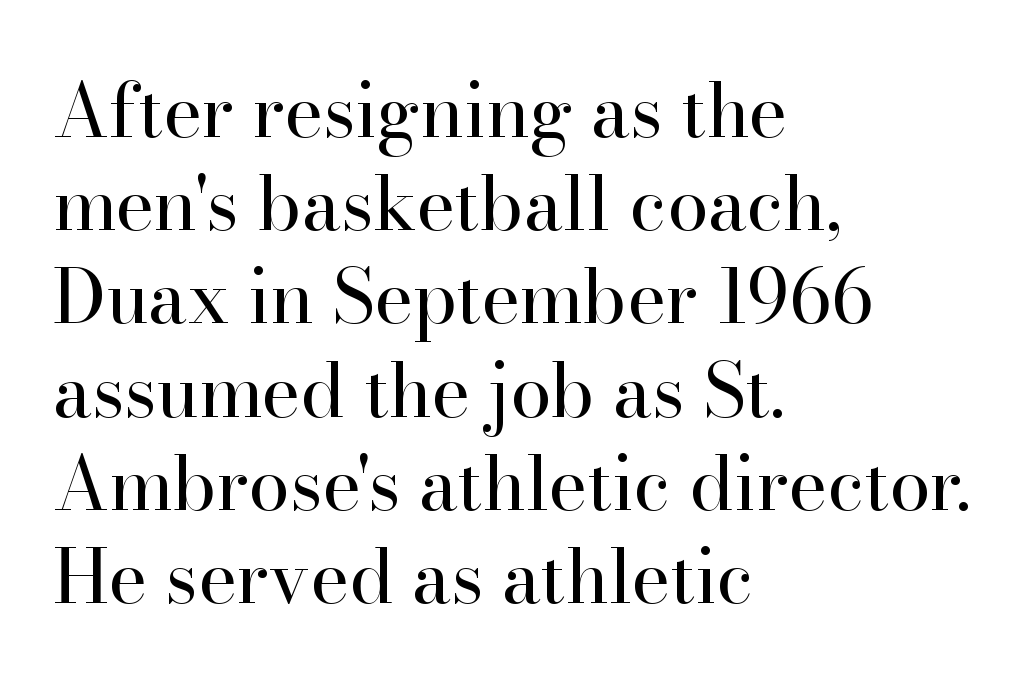
Q: Is the text bold? A: No.
Q: Is the text italic (slanted)? A: No, it is upright.
Q: Is the typeface a serif or a sans-serif typeface? A: Serif.
Q: Is the text underlined? A: No.
Q: How is the paragraph aligned? A: Left-aligned.
Q: Is the spacing between letters normal or unusually wide? A: Normal.
Q: Is the spacing between lines tight, normal or loose? A: Normal.
Q: Width (condensed, normal, or wide)? A: Normal.
Q: Stroke contrast? A: High.
Q: x-height? A: Small.
Q: Monospaced? A: No.
